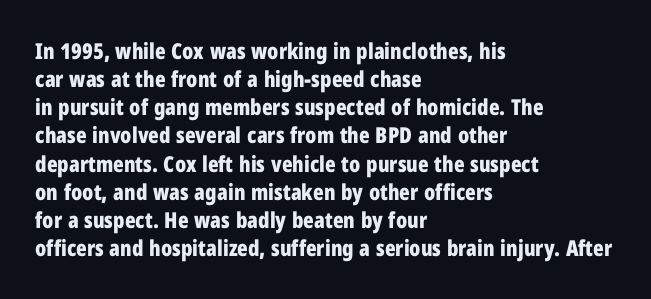
The passage is arranged the way most books set body copy — flush left. No word sits above an underline. Nobody touched the tracking dial on this one. Stroke thickness is high; the sample reads as a true bold.
